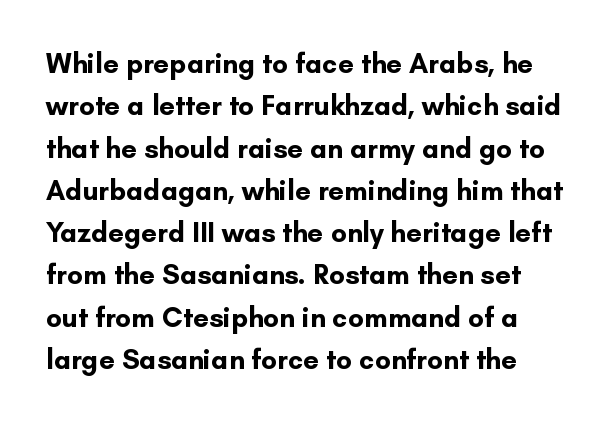
{"serif": "no", "italic": "no", "bold": "yes", "weight": "bold", "width": "normal", "stroke_contrast": "low", "x_height": "small", "monospaced": "no", "underline": "no", "line_spacing": "normal", "line_spacing_ratio": 1.51, "letter_spacing": "normal", "letter_spacing_em": 0.0, "glyph_px": 28}
